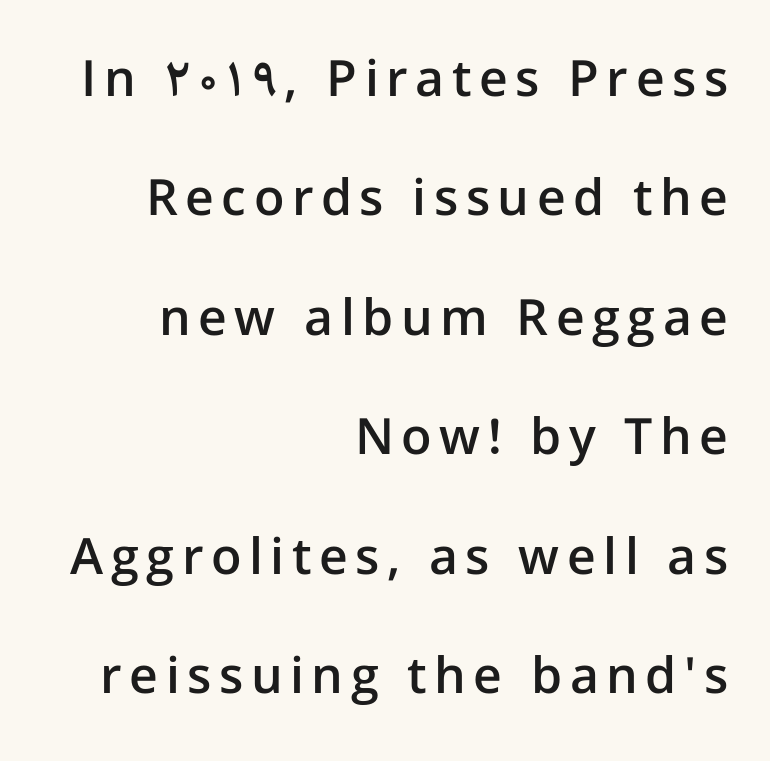
Q: Is the text bold? A: Semi-bold.
Q: Is the text italic (slanted)? A: No, it is upright.
Q: Is the typeface a serif or a sans-serif typeface? A: Sans-serif.
Q: Is the text underlined? A: No.
Q: How is the paragraph aligned? A: Right-aligned.
Q: Is the spacing between lines tight, normal or loose? A: Loose.
Q: Width (condensed, normal, or wide)? A: Normal.
Q: Stroke contrast? A: Low.
Q: x-height? A: Medium.
Q: Monospaced? A: No.
